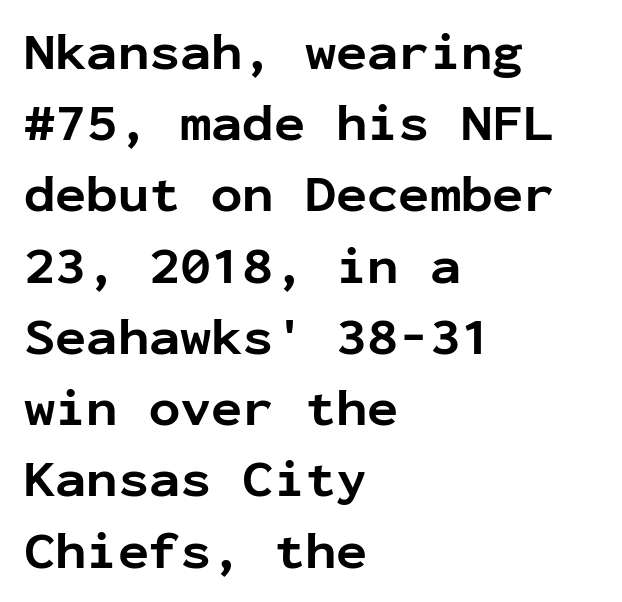
{"serif": "no", "italic": "no", "bold": "yes", "weight": "bold", "width": "normal", "stroke_contrast": "low", "x_height": "medium", "monospaced": "yes", "underline": "no", "align": "left", "line_spacing": "normal", "line_spacing_ratio": 1.37, "letter_spacing": "normal", "letter_spacing_em": 0.0, "glyph_px": 52}
